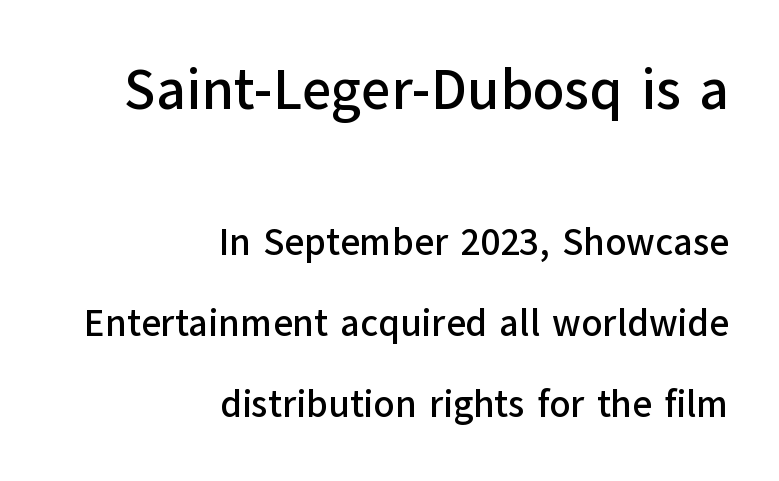
{"serif": "no", "italic": "no", "width": "normal", "stroke_contrast": "low", "x_height": "medium", "monospaced": "no", "underline": "no", "align": "right", "line_spacing": "loose", "line_spacing_ratio": 2.12, "letter_spacing": "normal", "letter_spacing_em": 0.0, "larger_block": "first", "size_ratio": 1.5, "glyph_px": 57}
